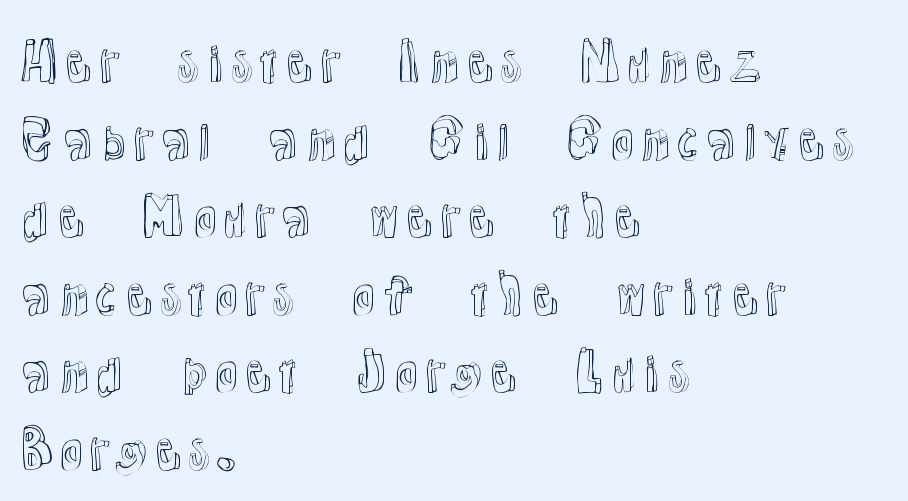
Q: Is the text italic (slanted)? A: No, it is upright.
Q: Is the text underlined? A: No.
Q: How is the paragraph aligned? A: Left-aligned.
Q: Is the spacing between letters normal or unusually wide? A: Normal.
Q: Is the spacing between lines tight, normal or loose? A: Normal.
Q: Width (condensed, normal, or wide)? A: Normal.
Q: x-height? A: Medium.
Q: Monospaced? A: No.
